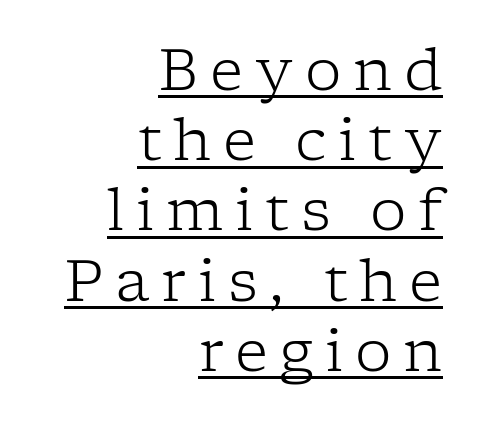
The letterforms sit at book weight or below. Like a heading marked for emphasis, these lines bear an underscore. The face used here is proportionally spaced, like ordinary book or web type. To sum up the face: it has serifs.
